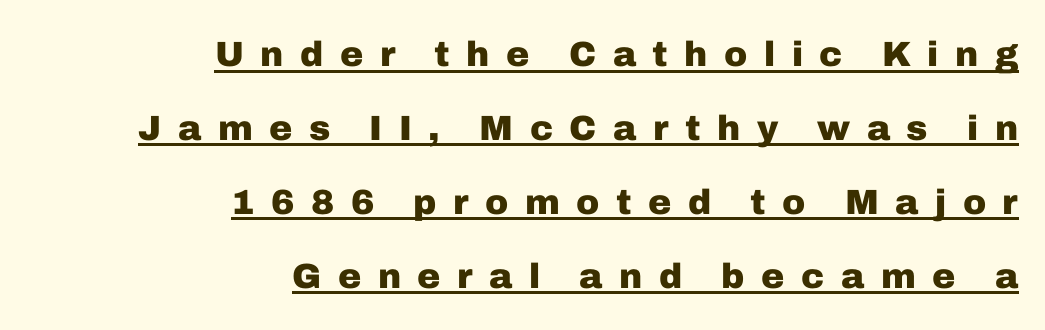
The image shows 35 px heavy sans-serif type, upright; set right-aligned, loose line spacing (2.11x), unusually wide letter spacing (+0.47 em), underlined; low stroke contrast and a medium x-height.
